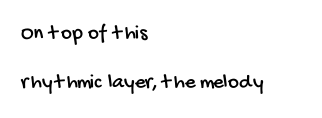
Q: Is the text underlined? A: No.
Q: How is the paragraph aligned? A: Left-aligned.
Q: Is the spacing between letters normal or unusually wide? A: Normal.
Q: Is the spacing between lines tight, normal or loose? A: Loose.
